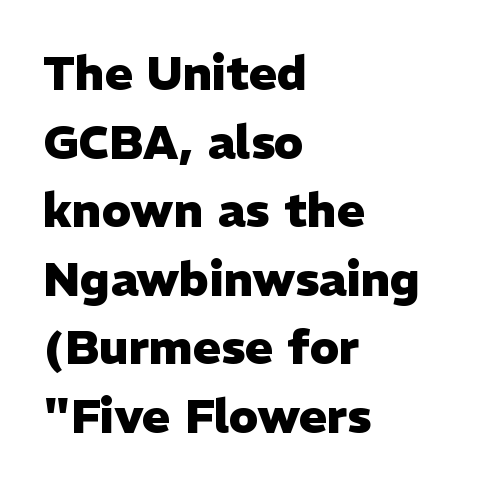
The image shows 47 px heavy sans-serif type, upright; set left-aligned, normal line spacing (1.46x), normal letter spacing, not underlined; low stroke contrast and a medium x-height.
